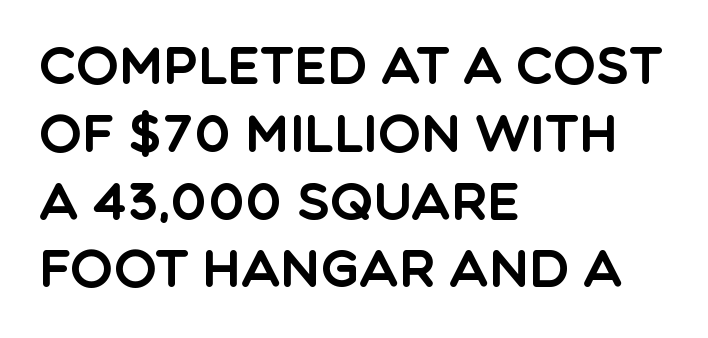
{"serif": "no", "italic": "no", "width": "normal", "x_height": "large", "monospaced": "no", "underline": "no", "align": "left", "line_spacing": "normal", "line_spacing_ratio": 1.33, "letter_spacing": "normal", "letter_spacing_em": 0.0, "glyph_px": 51}
